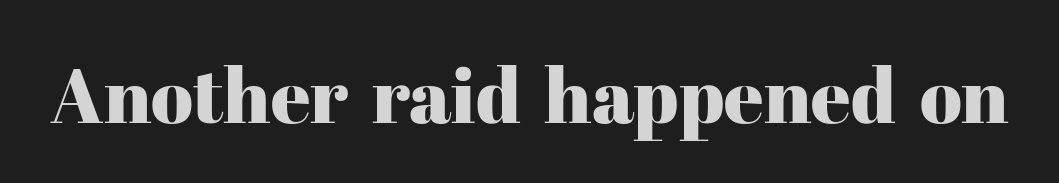
Q: Is the text italic (slanted)? A: No, it is upright.
Q: Is the typeface a serif or a sans-serif typeface? A: Serif.
Q: Is the text underlined? A: No.
Q: Is the spacing between letters normal or unusually wide? A: Normal.
Q: Width (condensed, normal, or wide)? A: Normal.
Q: Stroke contrast? A: High.
Q: x-height? A: Medium.
Q: Monospaced? A: No.
